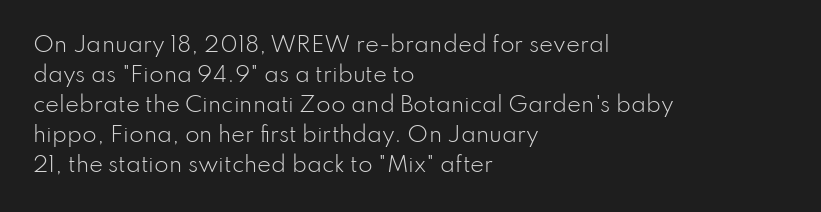
Q: Is the text bold? A: No.
Q: Is the text italic (slanted)? A: No, it is upright.
Q: Is the text underlined? A: No.
Q: How is the paragraph aligned? A: Left-aligned.
Q: Is the spacing between letters normal or unusually wide? A: Normal.
Q: Is the spacing between lines tight, normal or loose? A: Normal.
